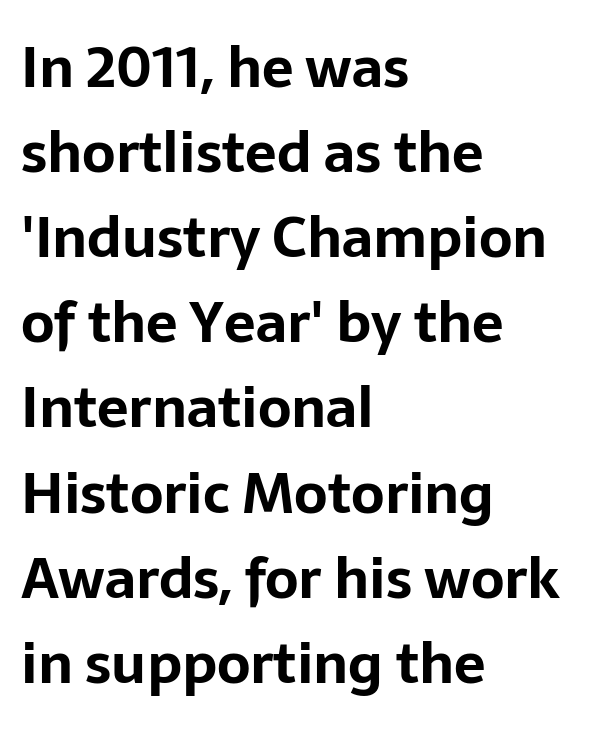
Q: Is the text bold? A: Yes.
Q: Is the text italic (slanted)? A: No, it is upright.
Q: Is the typeface a serif or a sans-serif typeface? A: Sans-serif.
Q: Is the text underlined? A: No.
Q: How is the paragraph aligned? A: Left-aligned.
Q: Is the spacing between letters normal or unusually wide? A: Normal.
Q: Is the spacing between lines tight, normal or loose? A: Normal.
Q: Width (condensed, normal, or wide)? A: Normal.
Q: Stroke contrast? A: Low.
Q: x-height? A: Medium.
Q: Monospaced? A: No.
